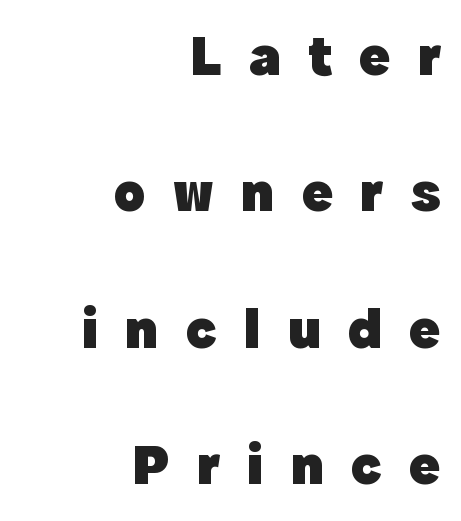
{"serif": "no", "italic": "no", "bold": "yes", "weight": "heavy", "width": "normal", "x_height": "medium", "monospaced": "no", "underline": "no", "align": "right", "line_spacing": "loose", "line_spacing_ratio": 2.35, "letter_spacing": "wide", "letter_spacing_em": 0.47, "glyph_px": 58}
